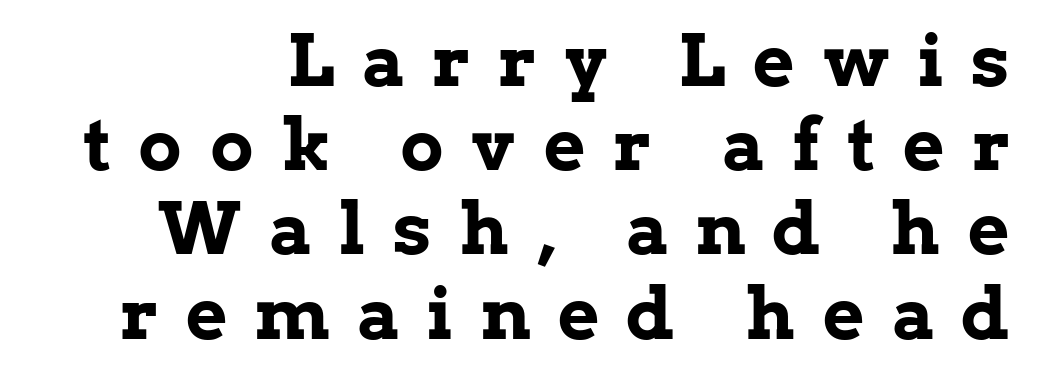
Q: Is the text bold? A: Yes.
Q: Is the text italic (slanted)? A: No, it is upright.
Q: Is the typeface a serif or a sans-serif typeface? A: Serif.
Q: Is the text underlined? A: No.
Q: Is the spacing between letters normal or unusually wide? A: Unusually wide.
Q: Width (condensed, normal, or wide)? A: Normal.
Q: Stroke contrast? A: Low.
Q: x-height? A: Medium.
Q: Monospaced? A: No.
